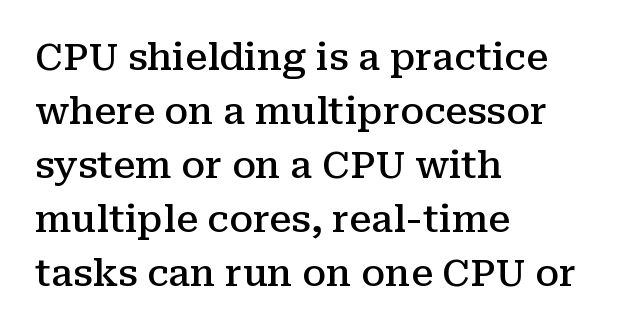
Q: Is the text bold? A: Semi-bold.
Q: Is the text italic (slanted)? A: No, it is upright.
Q: Is the typeface a serif or a sans-serif typeface? A: Serif.
Q: Is the text underlined? A: No.
Q: How is the paragraph aligned? A: Left-aligned.
Q: Is the spacing between letters normal or unusually wide? A: Normal.
Q: Is the spacing between lines tight, normal or loose? A: Normal.
Q: Width (condensed, normal, or wide)? A: Normal.
Q: Stroke contrast? A: Medium.
Q: x-height? A: Medium.
Q: Monospaced? A: No.
